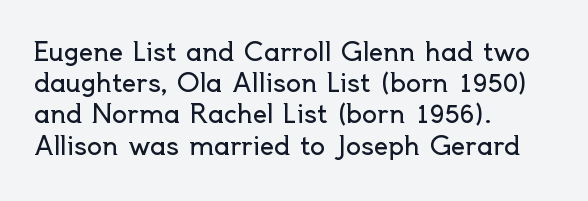
Q: Is the text bold? A: No.
Q: Is the text italic (slanted)? A: No, it is upright.
Q: Is the text underlined? A: No.
Q: How is the paragraph aligned? A: Left-aligned.
Q: Is the spacing between letters normal or unusually wide? A: Normal.
Q: Is the spacing between lines tight, normal or loose? A: Normal.
